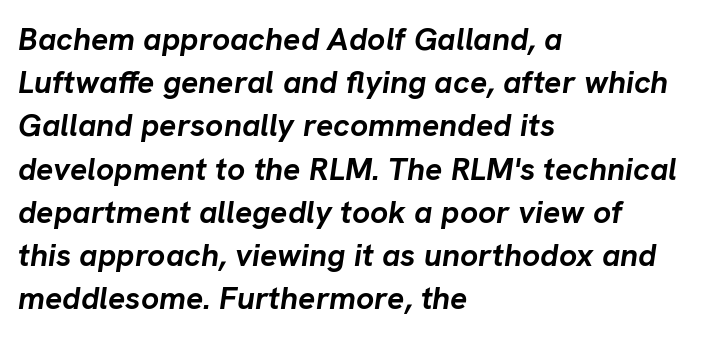
{"italic": "yes", "lean": "right", "slant_degrees": 8, "bold": "yes", "weight": "semibold", "width": "normal", "stroke_contrast": "low", "x_height": "medium", "monospaced": "no", "underline": "no", "align": "left", "line_spacing": "normal", "line_spacing_ratio": 1.35, "letter_spacing": "normal", "letter_spacing_em": 0.0, "glyph_px": 32}
